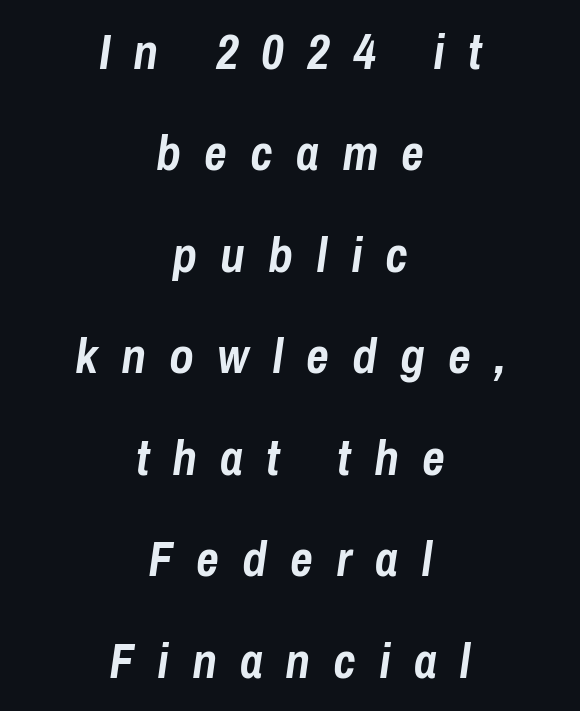
You could fit nearly another row in the gap between these rows. The area under the type is left untouched. Slant detected: the letters are inclined. How are the letters spaced? Widely, with obvious added tracking. You could not count columns in this text — the font is proportionally spaced.
